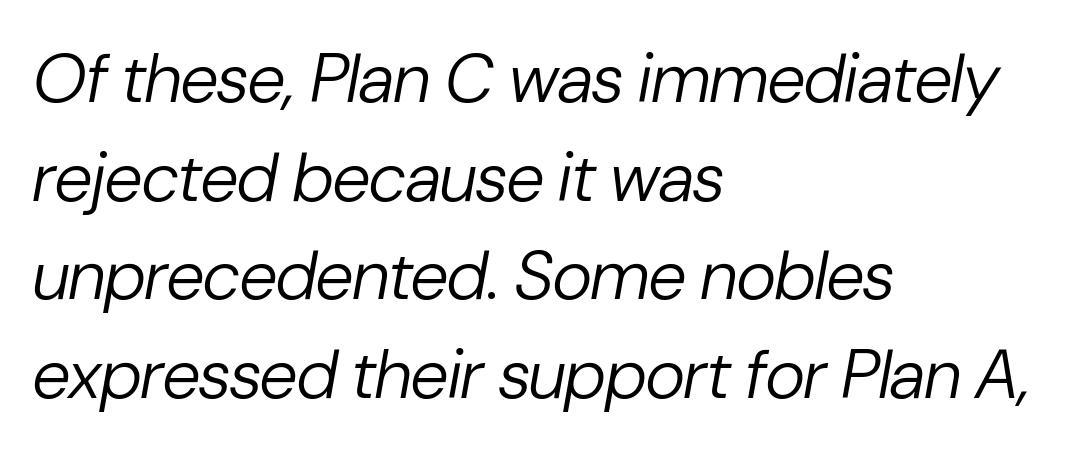
The image shows 69 px regular-weight type, italic (leaning right); set left-aligned, normal line spacing (1.43x), normal letter spacing, not underlined; low stroke contrast and a medium x-height.
